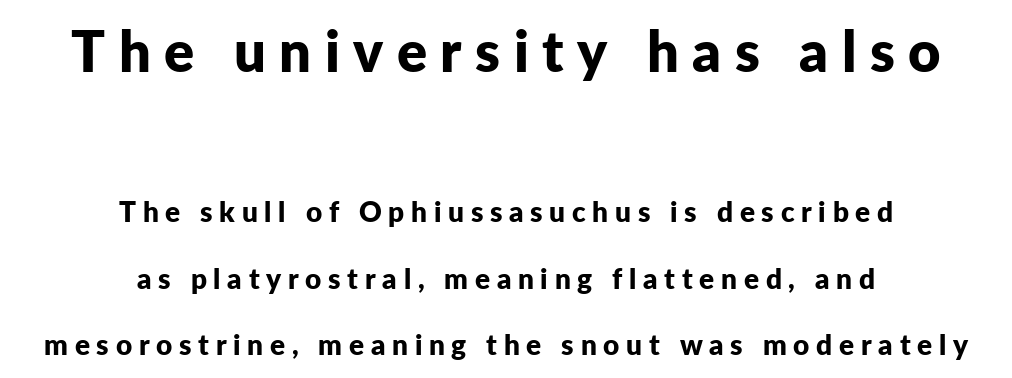
Q: Is the text bold? A: Yes.
Q: Is the text italic (slanted)? A: No, it is upright.
Q: Is the typeface a serif or a sans-serif typeface? A: Sans-serif.
Q: Is the text underlined? A: No.
Q: How is the paragraph aligned? A: Centered.
Q: Is the spacing between letters normal or unusually wide? A: Unusually wide.
Q: Is the spacing between lines tight, normal or loose? A: Loose.
Q: Which block of text is set in a larger size, the first (top) or the second (bottom)? A: The first (top) one.
Q: Width (condensed, normal, or wide)? A: Normal.
Q: Stroke contrast? A: Low.
Q: x-height? A: Medium.
Q: Monospaced? A: No.
